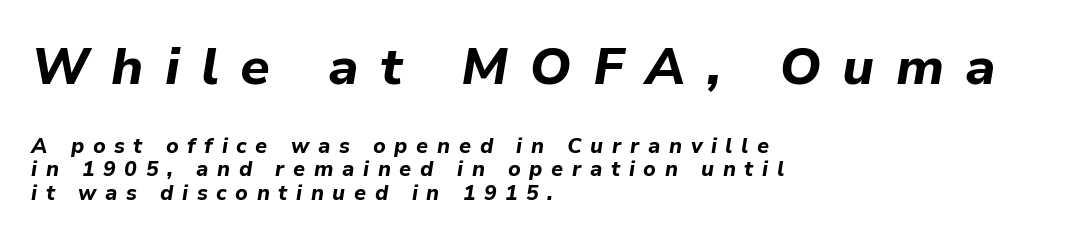
The image shows 52 px bold type, italic (leaning right); set left-aligned, tight line spacing (1.12x), unusually wide letter spacing (+0.41 em), not underlined; the first (top) block is 2.48x larger; low stroke contrast and a medium x-height.
